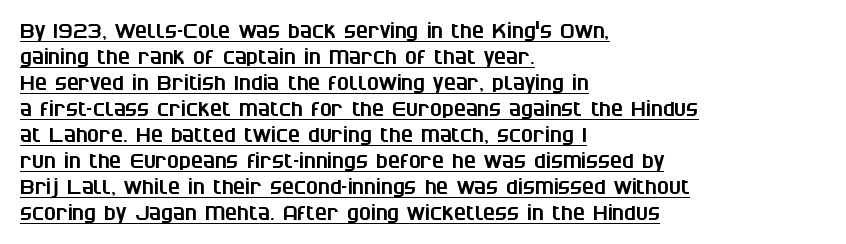
{"underline": "yes", "align": "left", "line_spacing": "normal", "line_spacing_ratio": 1.3, "letter_spacing": "normal", "letter_spacing_em": 0.0, "glyph_px": 20}
